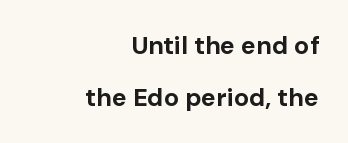
Emphasis by weight is at full strength: bold. Nothing unusual about the tracking: characters are spaced as the font intends. The specimen reads as upright at a glance. If you measured baseline to baseline, you'd find a long distance. The specimen omits any rule beneath the text block's lines.
